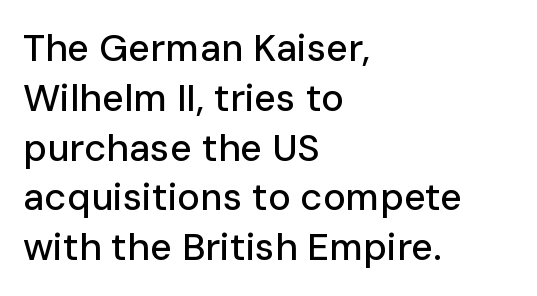
The image shows 38 px sans-serif type, upright; set left-aligned, normal line spacing (1.31x), normal letter spacing, not underlined; low stroke contrast and a medium x-height.
